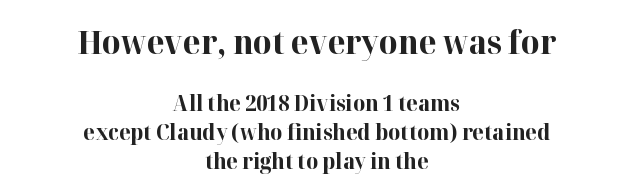
The image shows 32 px bold serif type, upright; set centered, normal line spacing (1.37x), normal letter spacing, not underlined; the first (top) block is 1.52x larger; high stroke contrast and a medium x-height.
